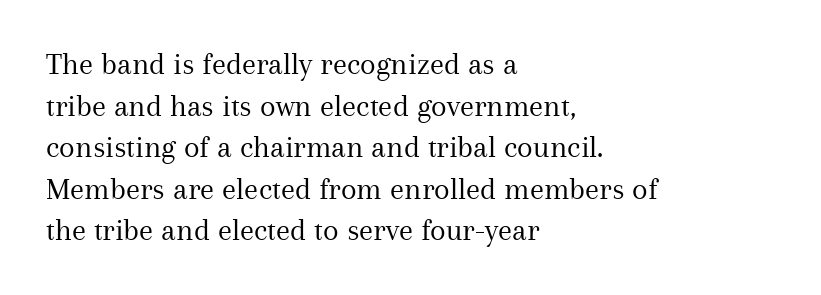
Stroke mass is kept to a normal reading level or below. Ordinary non-slanted type is in use. You could not count columns in this text — the font is proportionally spaced. Quick note: underline off. If you drew a ruler down the left edge, every line would touch it. Summary of vertical rhythm: regular, with standard interline spacing.
